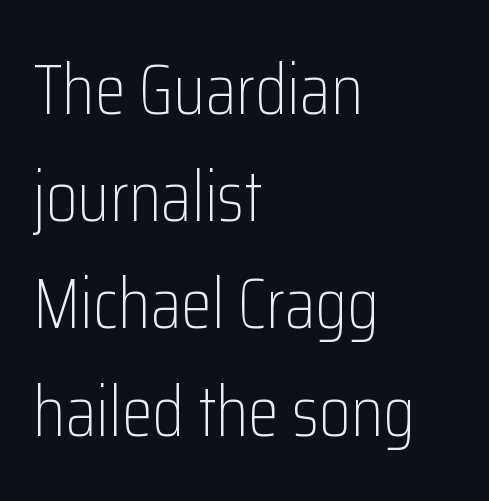
{"serif": "no", "italic": "no", "bold": "no", "weight": "light", "width": "condensed", "stroke_contrast": "low", "x_height": "medium", "monospaced": "no", "underline": "no", "align": "left", "line_spacing": "normal", "line_spacing_ratio": 1.51, "letter_spacing": "normal", "letter_spacing_em": 0.0, "glyph_px": 71}
